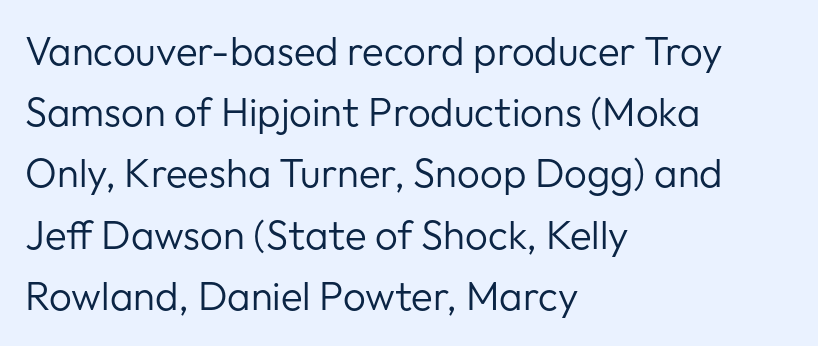
The image shows 40 px regular-weight sans-serif type, upright; set left-aligned, normal line spacing (1.53x), normal letter spacing, not underlined; low stroke contrast and a medium x-height.
